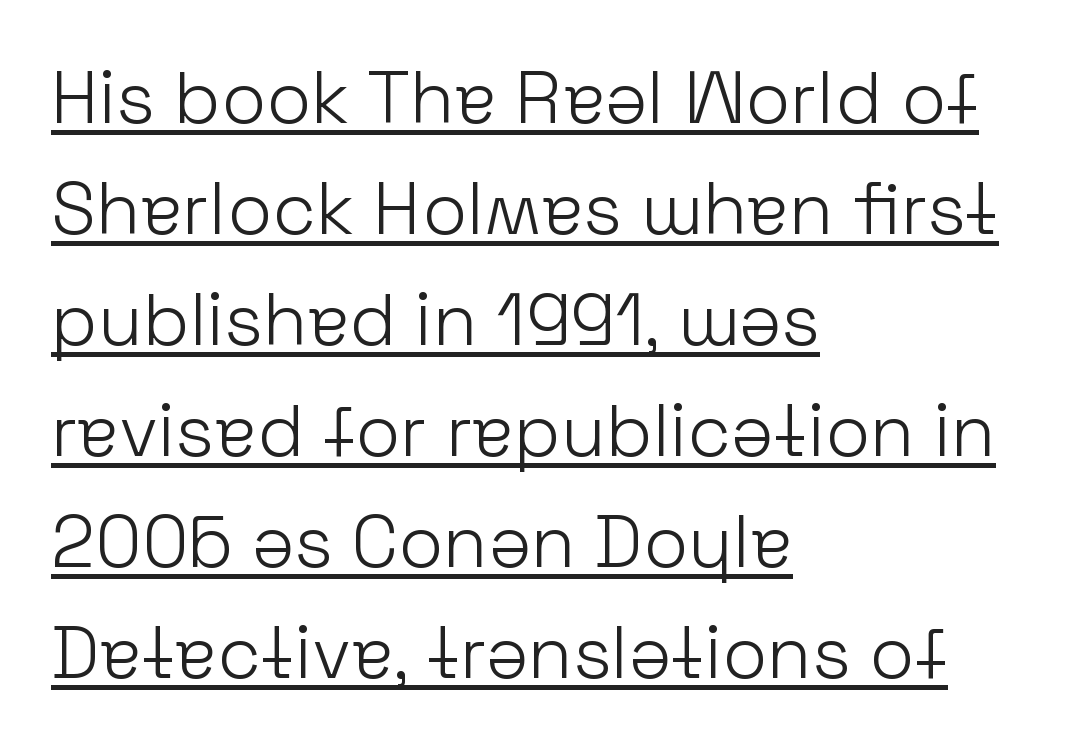
{"serif": "no", "italic": "no", "bold": "no", "weight": "light", "width": "normal", "stroke_contrast": "low", "x_height": "medium", "monospaced": "no", "underline": "yes", "align": "left", "line_spacing": "normal", "line_spacing_ratio": 1.52, "letter_spacing": "normal", "letter_spacing_em": 0.0, "glyph_px": 73}
